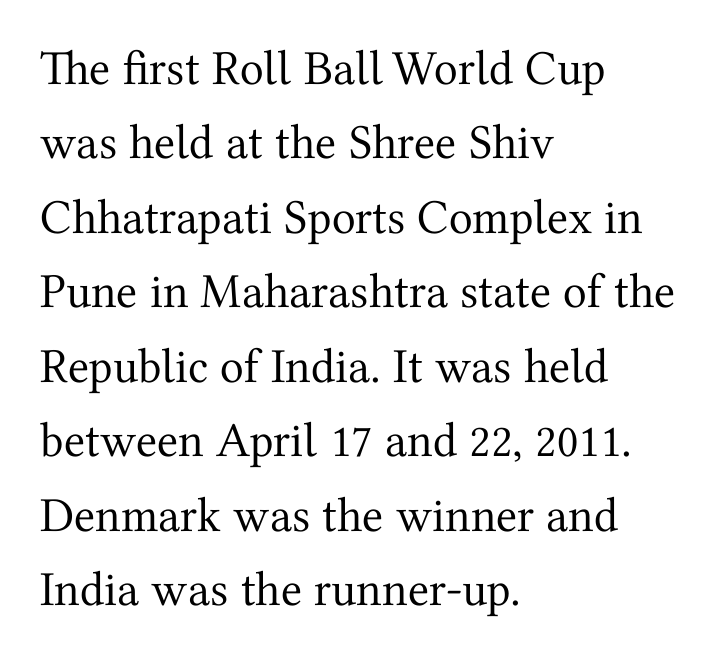
The image shows 49 px regular-weight serif type, upright; set left-aligned, normal line spacing (1.52x), normal letter spacing, not underlined; medium stroke contrast and a medium x-height.
